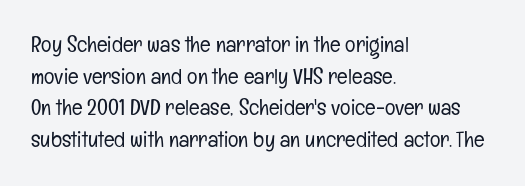
Q: Is the text bold? A: No.
Q: Is the text italic (slanted)? A: No, it is upright.
Q: Is the text underlined? A: No.
Q: How is the paragraph aligned? A: Left-aligned.
Q: Is the spacing between letters normal or unusually wide? A: Normal.
Q: Is the spacing between lines tight, normal or loose? A: Normal.
